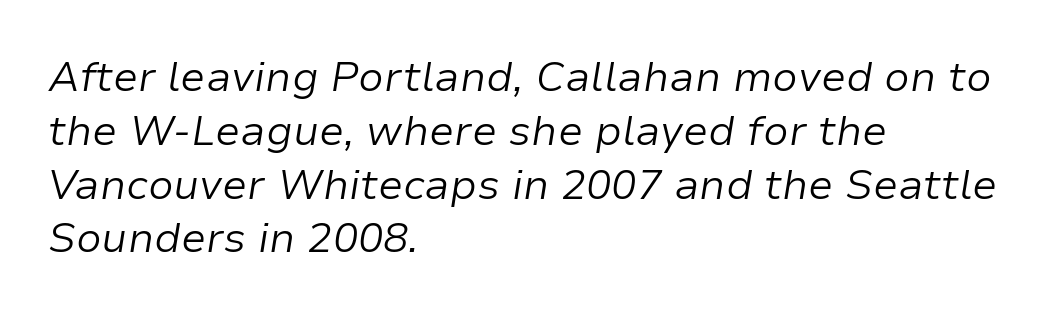
{"italic": "yes", "lean": "right", "slant_degrees": 9, "bold": "no", "weight": "light", "width": "normal", "stroke_contrast": "low", "x_height": "medium", "monospaced": "no", "underline": "no", "align": "left", "line_spacing": "normal", "line_spacing_ratio": 1.28, "letter_spacing": "normal", "letter_spacing_em": 0.0, "glyph_px": 42}
